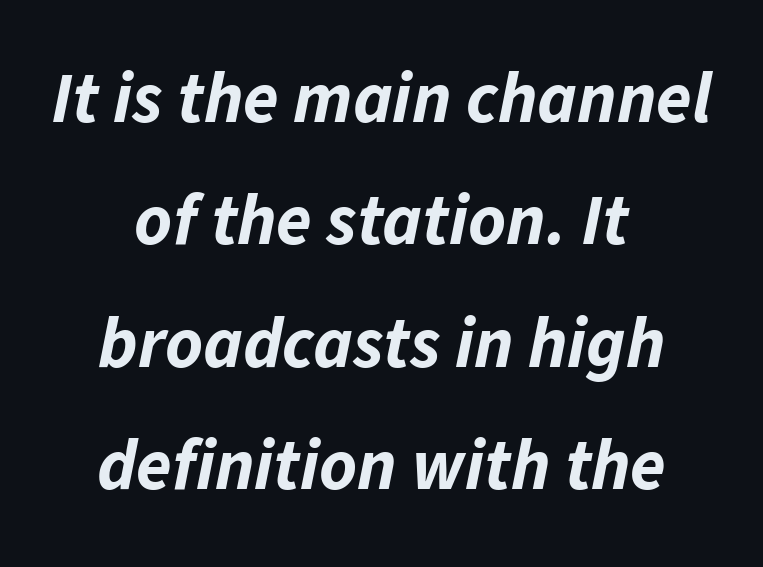
The specimen omits any rule beneath the text block's lines. The rag falls on both sides of this text block equally. How are the letters spaced? Ordinarily, with no added tracking. The rendering uses natural spacing where letterforms have individual widths.
